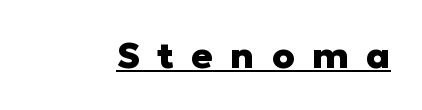
{"serif": "no", "italic": "no", "bold": "yes", "weight": "heavy", "width": "normal", "stroke_contrast": "low", "x_height": "medium", "monospaced": "no", "underline": "yes", "letter_spacing": "wide", "letter_spacing_em": 0.48, "glyph_px": 36}
